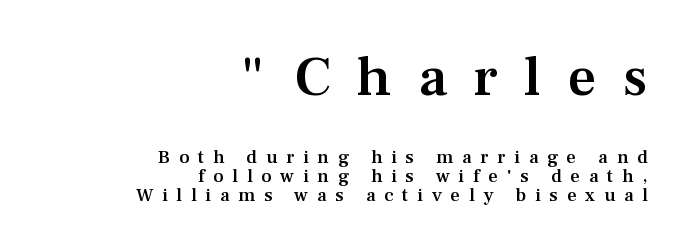
Q: Is the text bold? A: Semi-bold.
Q: Is the text italic (slanted)? A: No, it is upright.
Q: Is the typeface a serif or a sans-serif typeface? A: Serif.
Q: Is the text underlined? A: No.
Q: How is the paragraph aligned? A: Right-aligned.
Q: Is the spacing between letters normal or unusually wide? A: Unusually wide.
Q: Is the spacing between lines tight, normal or loose? A: Tight.
Q: Which block of text is set in a larger size, the first (top) or the second (bottom)? A: The first (top) one.
Q: Width (condensed, normal, or wide)? A: Normal.
Q: Stroke contrast? A: Medium.
Q: x-height? A: Medium.
Q: Monospaced? A: No.
